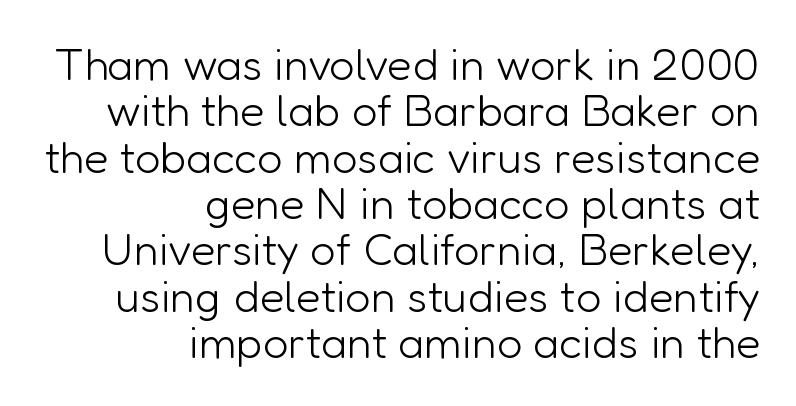
The image shows 45 px light sans-serif type, upright; set right-aligned, tight line spacing (1.03x), normal letter spacing, not underlined; low stroke contrast and a medium x-height.
